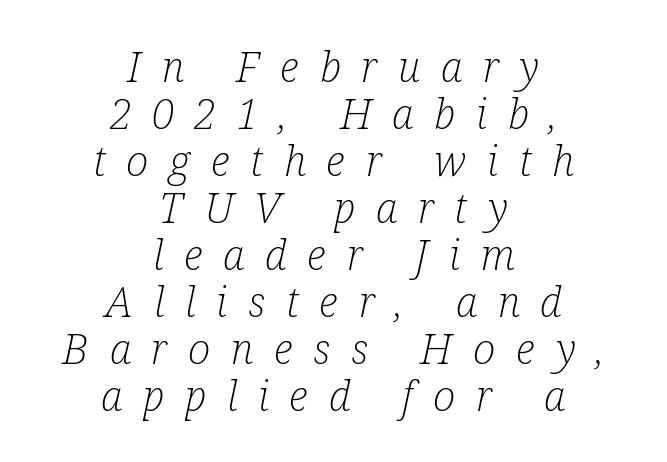
{"serif": "yes", "italic": "yes", "lean": "right", "slant_degrees": 12, "bold": "no", "weight": "light", "width": "condensed", "stroke_contrast": "low", "x_height": "medium", "monospaced": "no", "underline": "no", "align": "center", "line_spacing": "tight", "line_spacing_ratio": 1.12, "letter_spacing": "wide", "letter_spacing_em": 0.49, "glyph_px": 42}
